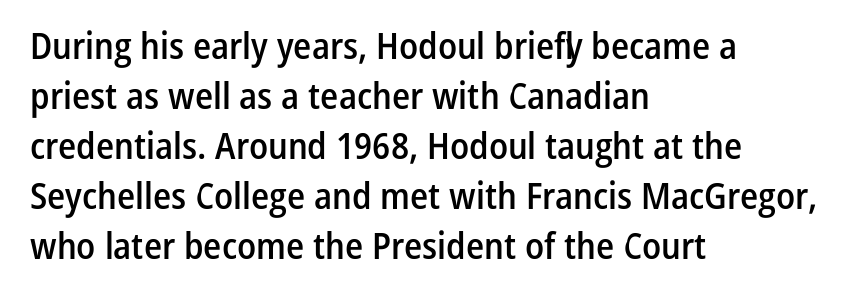
Set as a demibold, roughly 600 on the weight scale. Ordinary non-slanted type is in use. In terms of leading, this rendering sits right in the middle. Lines of text with bare space underneath. Regarding serifs, this sample does without them.
